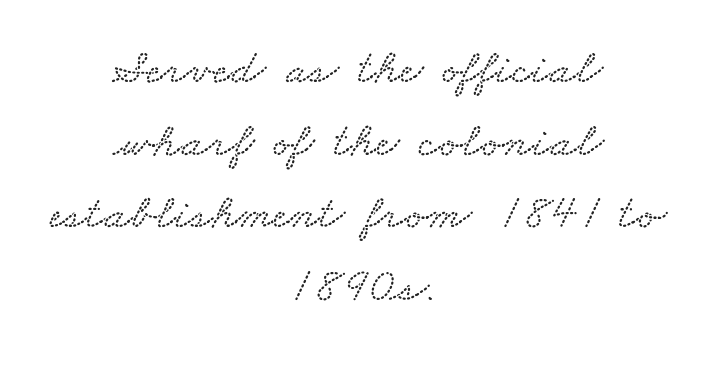
Q: Is the text underlined? A: No.
Q: How is the paragraph aligned? A: Centered.
Q: Is the spacing between letters normal or unusually wide? A: Normal.
Q: Is the spacing between lines tight, normal or loose? A: Normal.
Q: Width (condensed, normal, or wide)? A: Wide.
Q: Stroke contrast? A: Low.
Q: x-height? A: Small.
Q: Monospaced? A: No.
